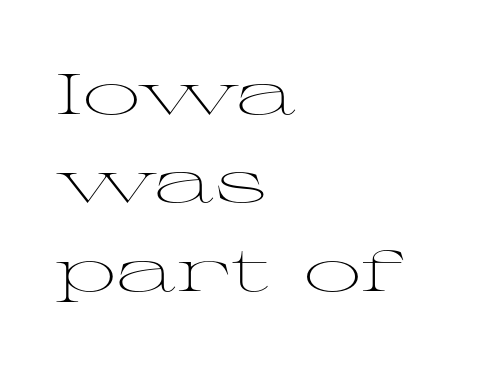
The image shows 57 px light, wide serif type, upright; set left-aligned, normal line spacing (1.55x), normal letter spacing, not underlined; medium stroke contrast and a medium x-height.
